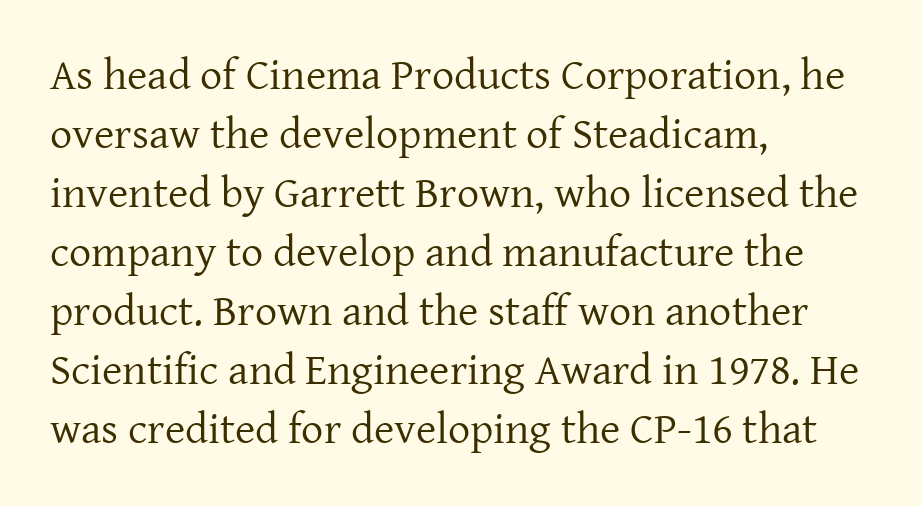
Nobody touched the tracking dial on this one. This sample keeps an unexceptional amount of space between lines. Visually the block forms a straight wall on the left and a jagged coastline on the right. Quick note: not italic, upright. The foot of each line stays bare and open. Looks like regular typesetting: each glyph gets only the width it needs.
